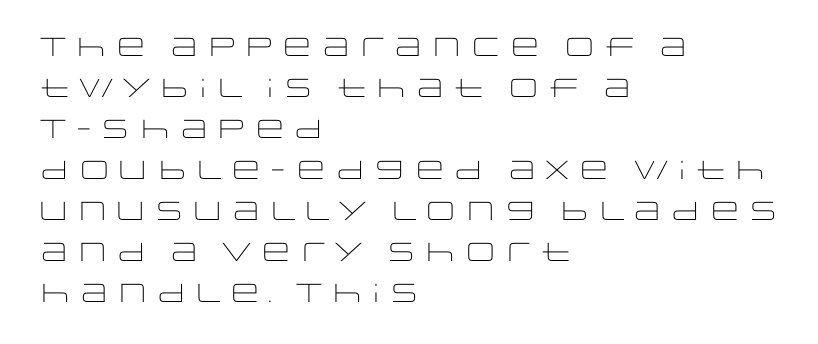
{"italic": "no", "bold": "no", "underline": "no", "align": "left", "line_spacing": "normal", "line_spacing_ratio": 1.58, "letter_spacing": "normal", "letter_spacing_em": 0.0, "glyph_px": 26}
